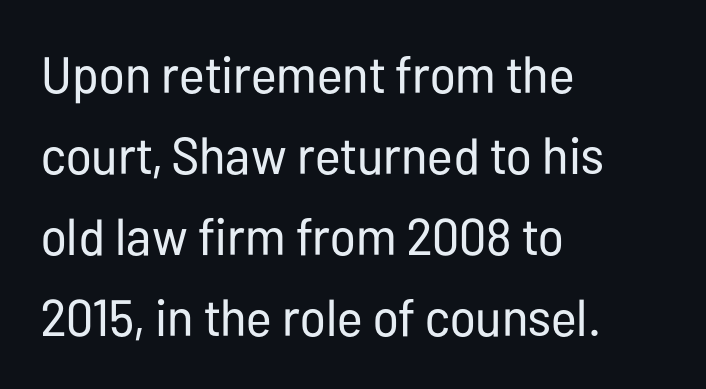
{"serif": "no", "italic": "no", "bold": "no", "weight": "regular", "width": "condensed", "stroke_contrast": "low", "x_height": "medium", "monospaced": "no", "underline": "no", "align": "left", "line_spacing": "normal", "line_spacing_ratio": 1.56, "letter_spacing": "normal", "letter_spacing_em": 0.0, "glyph_px": 52}
